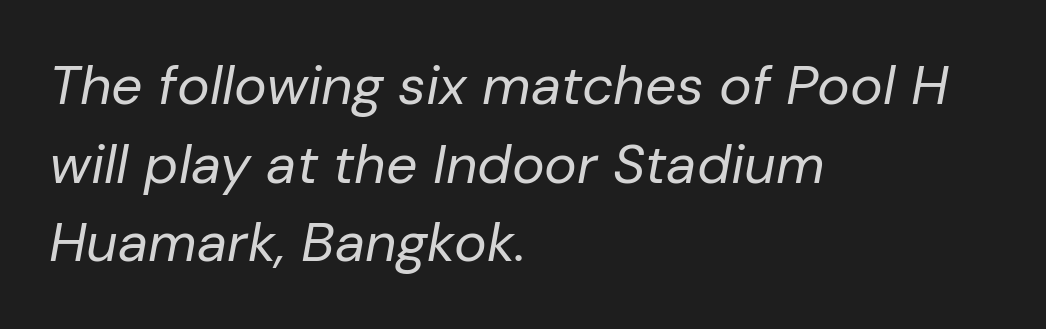
{"italic": "yes", "lean": "right", "slant_degrees": 10, "bold": "no", "weight": "regular", "width": "normal", "stroke_contrast": "low", "x_height": "medium", "monospaced": "no", "underline": "no", "align": "left", "line_spacing": "normal", "line_spacing_ratio": 1.43, "letter_spacing": "normal", "letter_spacing_em": 0.0, "glyph_px": 55}
